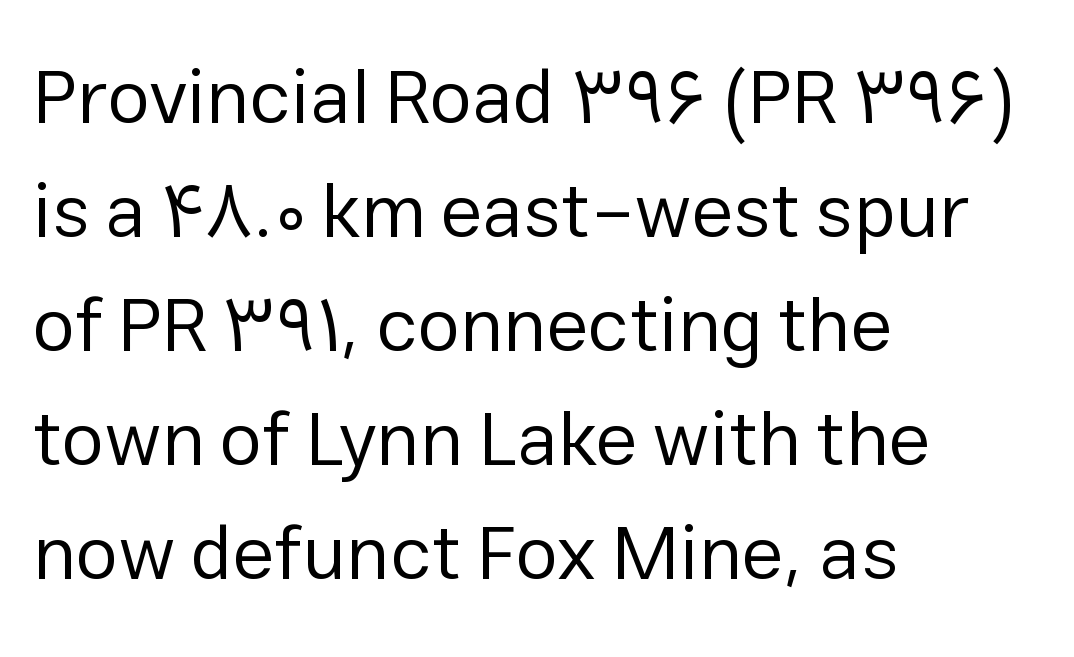
Q: Is the text bold? A: No.
Q: Is the text italic (slanted)? A: No, it is upright.
Q: Is the typeface a serif or a sans-serif typeface? A: Sans-serif.
Q: Is the text underlined? A: No.
Q: How is the paragraph aligned? A: Left-aligned.
Q: Is the spacing between letters normal or unusually wide? A: Normal.
Q: Is the spacing between lines tight, normal or loose? A: Normal.
Q: Width (condensed, normal, or wide)? A: Normal.
Q: Stroke contrast? A: Low.
Q: x-height? A: Medium.
Q: Monospaced? A: No.
